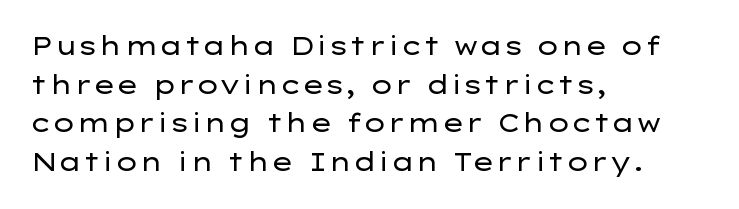
The image shows 25 px text type, upright; set left-aligned, normal line spacing (1.55x), normal letter spacing, not underlined.
